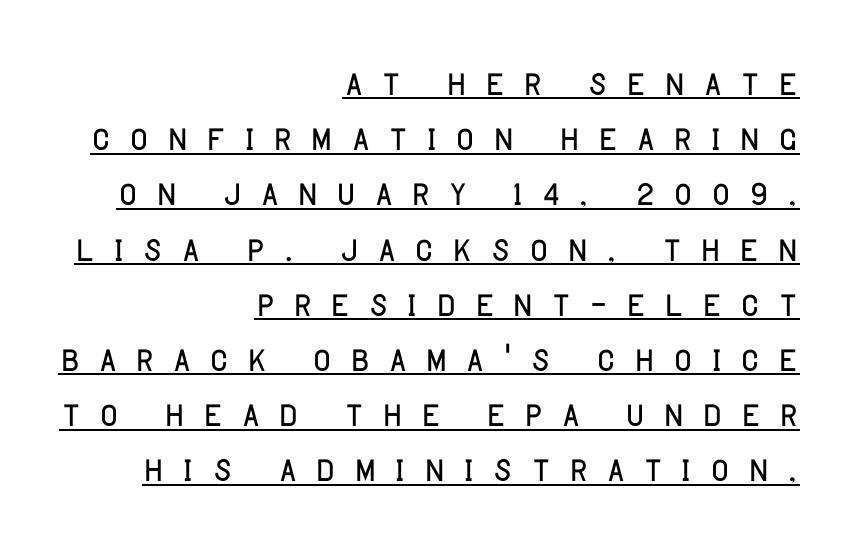
This is underlined copy, the kind a proofreader might mark for attention. This sample is right-justified, so line beginnings fall wherever the words allow. Stroke terminals: plain, sans-serif. Do the characters align in a grid? No, the font is proportional. This rendering widens character spacing well past its baseline value.
